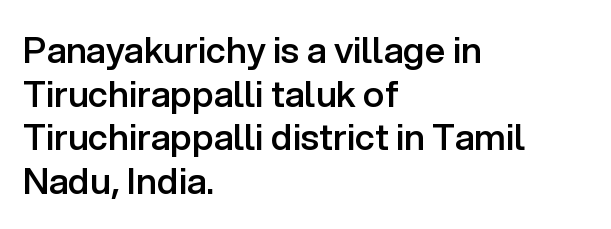
{"serif": "no", "italic": "no", "bold": "semi", "weight": "semibold", "width": "normal", "stroke_contrast": "low", "x_height": "medium", "monospaced": "no", "underline": "no", "align": "left", "line_spacing_ratio": 1.21, "letter_spacing": "normal", "letter_spacing_em": 0.0, "glyph_px": 36}
